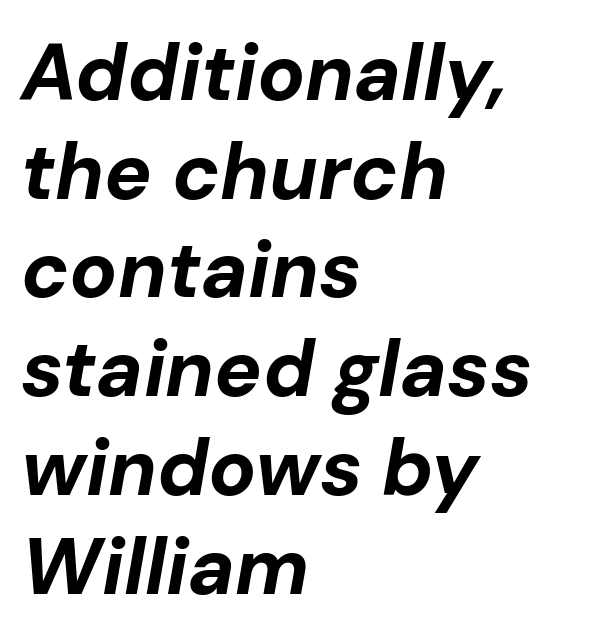
{"italic": "yes", "lean": "right", "slant_degrees": 10, "bold": "yes", "weight": "bold", "width": "normal", "stroke_contrast": "low", "x_height": "medium", "monospaced": "no", "underline": "no", "align": "left", "line_spacing": "normal", "line_spacing_ratio": 1.25, "letter_spacing": "normal", "letter_spacing_em": 0.0, "glyph_px": 79}
